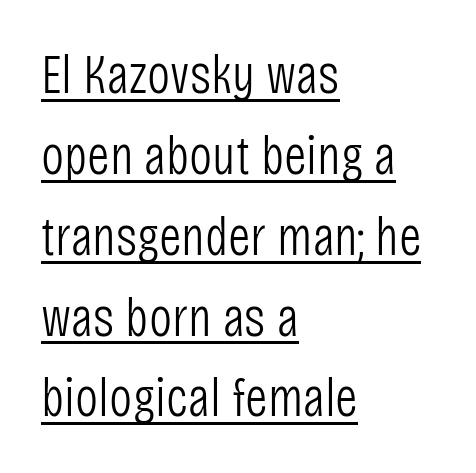
The image shows 55 px light, condensed sans-serif type, upright; set left-aligned, normal line spacing (1.47x), normal letter spacing, underlined; low stroke contrast and a large x-height.
